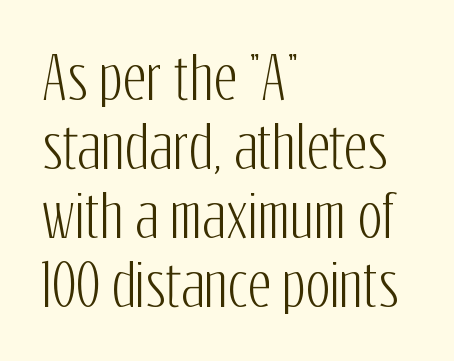
{"serif": "no", "italic": "no", "width": "condensed", "stroke_contrast": "low", "x_height": "medium", "monospaced": "no", "underline": "no", "align": "left", "line_spacing_ratio": 1.21, "letter_spacing": "normal", "letter_spacing_em": 0.0, "glyph_px": 57}
